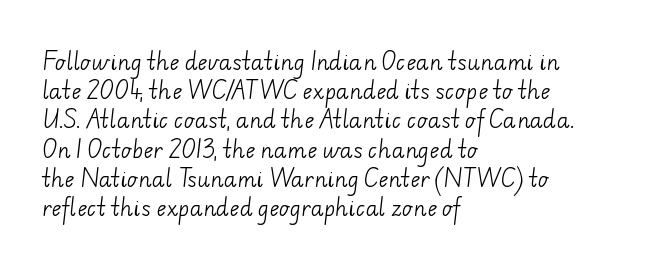
Students, note that the glyphs here touch the page at normal intervals. Horizontal bands of white between lines are of average thickness. Unbolded letterforms with no extra heft. The area under the type is left untouched. Typeset ragged right — the left edge is the straight one.
